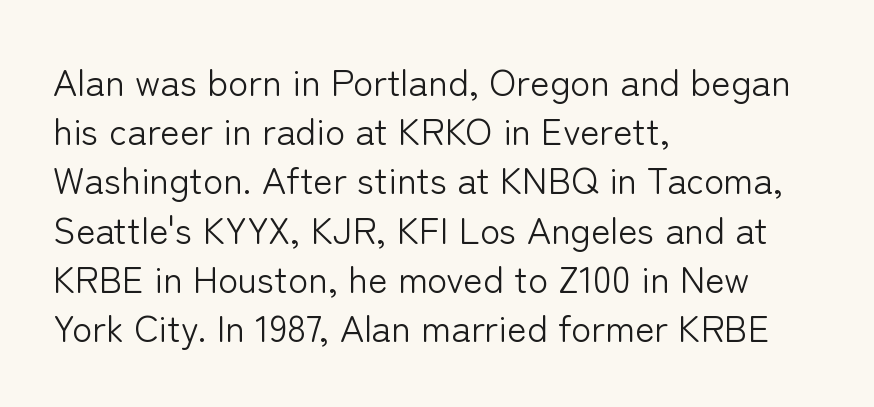
The image shows 37 px light sans-serif type, upright; set left-aligned, normal line spacing (1.33x), normal letter spacing, not underlined; low stroke contrast and a medium x-height.
